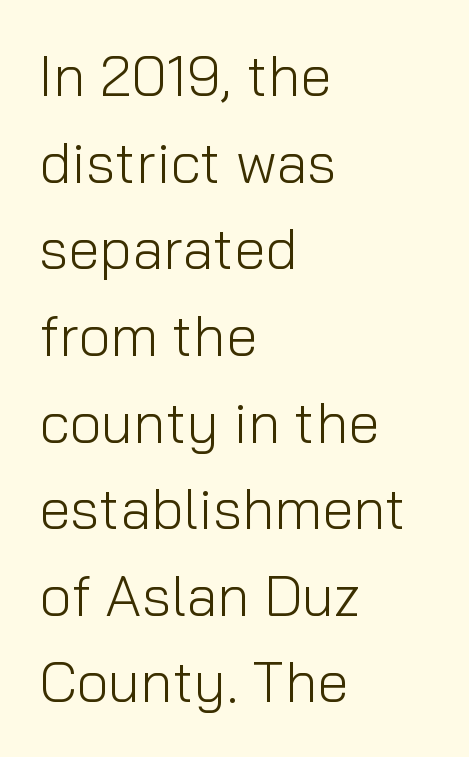
Leading: standard. A light-to-regular cut is what we see here. The letters advance in unequal steps, a hallmark of proportional type. Are there feet on the stems? There aren't — it's a sans. Does the lettering tilt? It doesn't — this is upright. These lines keep a tight, regular rhythm from letter to letter.
